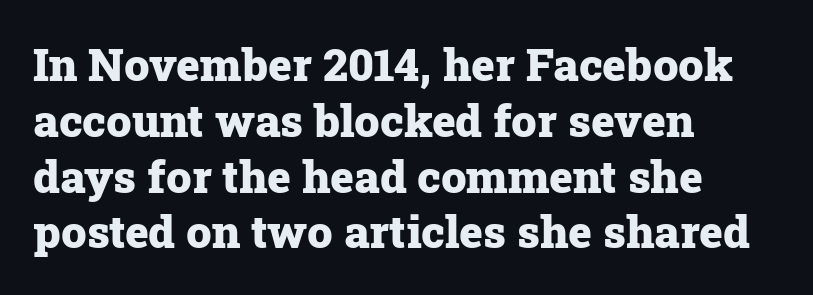
The image shows 45 px heavy serif type, upright; set left-aligned, line spacing 1.24x, normal letter spacing, not underlined; low stroke contrast and a medium x-height.
